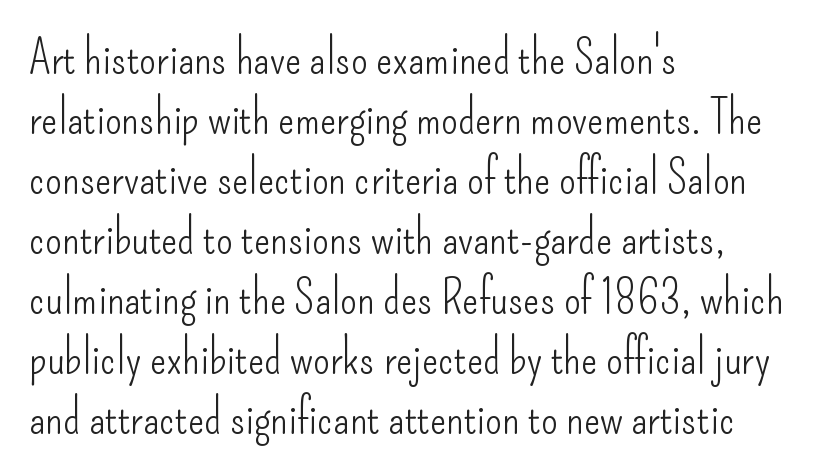
The rendering uses natural spacing where letterforms have individual widths. The axis of the letterforms is exactly vertical. Lines of text with bare space underneath. Visually the block forms a straight wall on the left and a jagged coastline on the right.
